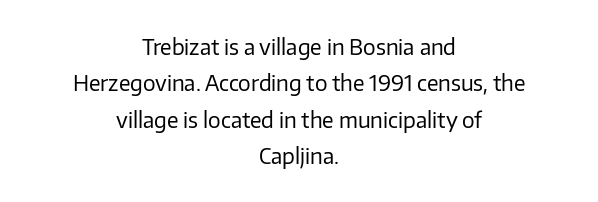
Q: Is the text bold? A: No.
Q: Is the text italic (slanted)? A: No, it is upright.
Q: Is the text underlined? A: No.
Q: How is the paragraph aligned? A: Centered.
Q: Is the spacing between letters normal or unusually wide? A: Normal.
